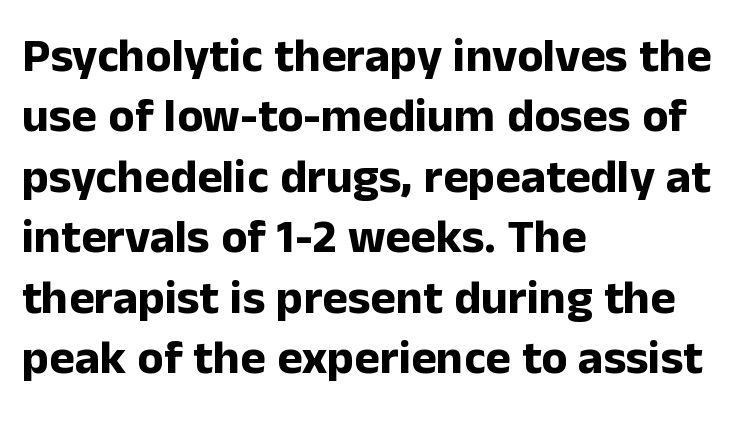
This is the regular roman posture of the typeface. The letters carry no serifs — their stems end cleanly without finishing strokes. Observe the ordinary spacing: letters are neighbours, not strangers. The area under the type is left untouched. Stroke thickness is high; the sample reads as a true bold. The lines sit at an ordinary, default distance from one another.
